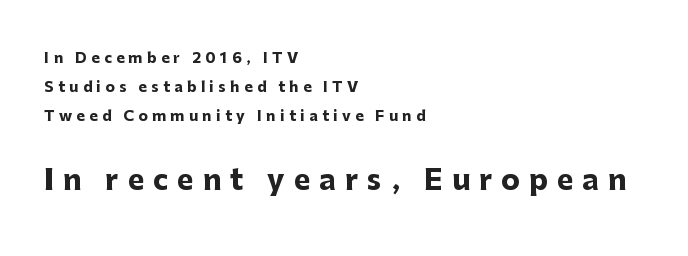
Q: Is the text bold? A: Yes.
Q: Is the text italic (slanted)? A: No, it is upright.
Q: Is the typeface a serif or a sans-serif typeface? A: Sans-serif.
Q: Is the text underlined? A: No.
Q: How is the paragraph aligned? A: Left-aligned.
Q: Is the spacing between letters normal or unusually wide? A: Unusually wide.
Q: Is the spacing between lines tight, normal or loose? A: Loose.
Q: Which block of text is set in a larger size, the first (top) or the second (bottom)? A: The second (bottom) one.
Q: Width (condensed, normal, or wide)? A: Normal.
Q: Stroke contrast? A: Low.
Q: x-height? A: Medium.
Q: Monospaced? A: No.
